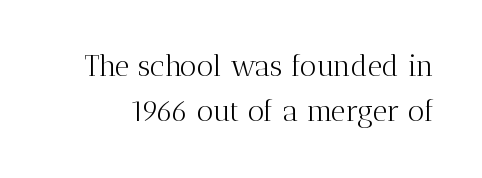
Q: Is the text bold? A: No.
Q: Is the text italic (slanted)? A: No, it is upright.
Q: Is the typeface a serif or a sans-serif typeface? A: Serif.
Q: Is the text underlined? A: No.
Q: Is the spacing between letters normal or unusually wide? A: Normal.
Q: Is the spacing between lines tight, normal or loose? A: Normal.
Q: Width (condensed, normal, or wide)? A: Normal.
Q: Stroke contrast? A: Medium.
Q: x-height? A: Medium.
Q: Monospaced? A: No.
